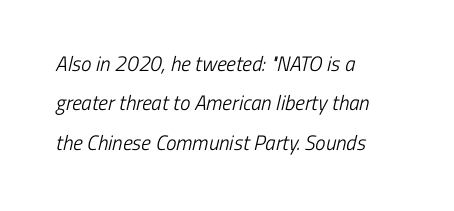
Q: Is the text bold? A: No.
Q: Is the text underlined? A: No.
Q: How is the paragraph aligned? A: Left-aligned.
Q: Is the spacing between letters normal or unusually wide? A: Normal.
